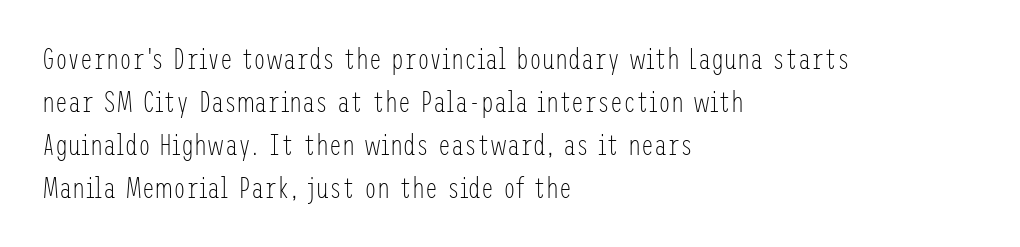
Q: Is the text bold? A: No.
Q: Is the text italic (slanted)? A: No, it is upright.
Q: Is the typeface a serif or a sans-serif typeface? A: Sans-serif.
Q: Is the text underlined? A: No.
Q: How is the paragraph aligned? A: Left-aligned.
Q: Is the spacing between letters normal or unusually wide? A: Normal.
Q: Is the spacing between lines tight, normal or loose? A: Normal.
Q: Width (condensed, normal, or wide)? A: Condensed.
Q: Stroke contrast? A: Low.
Q: x-height? A: Medium.
